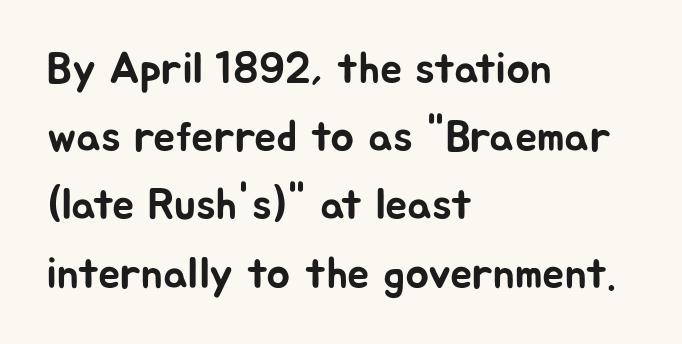
This rendering leaves character spacing at its baseline value. Is this a fixed-width face? No — the glyphs have proportional, varying widths. Designer's note — italics off, roman on. The setting favours the left margin, as ordinary paragraphs usually do. The rows are spaced the way most documents space them. The glyphs are unaccompanied by any horizontal stroke below them.
